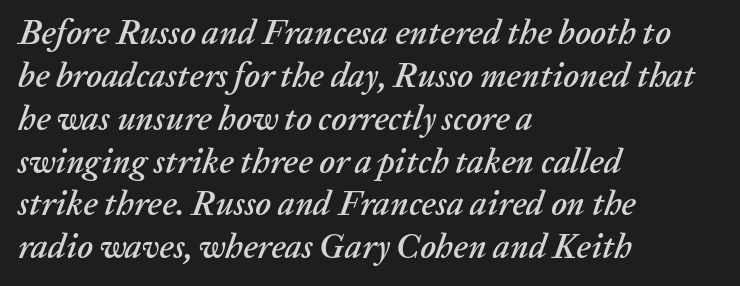
{"italic": "yes", "lean": "right", "slant_degrees": 20, "width": "normal", "stroke_contrast": "low", "x_height": "medium", "monospaced": "no", "underline": "no", "align": "left", "line_spacing": "normal", "line_spacing_ratio": 1.26, "letter_spacing": "normal", "letter_spacing_em": 0.0, "glyph_px": 34}
